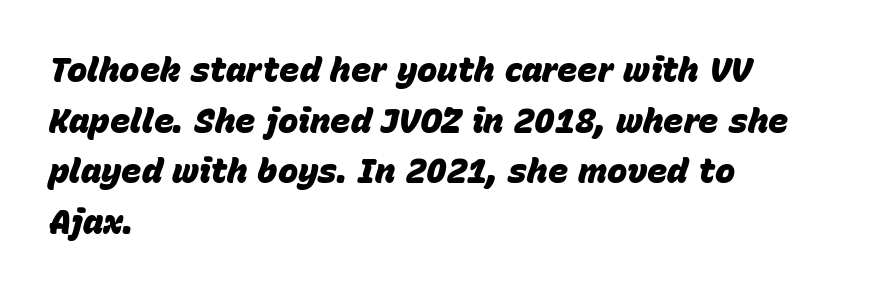
The letters advance in unequal steps, a hallmark of proportional type. A typesetter would mark this as italic. The glyphs have the mass of a bold cut. Students, observe: this is what conventionally led text looks like. The typesetter chose a ragged-right arrangement here.
